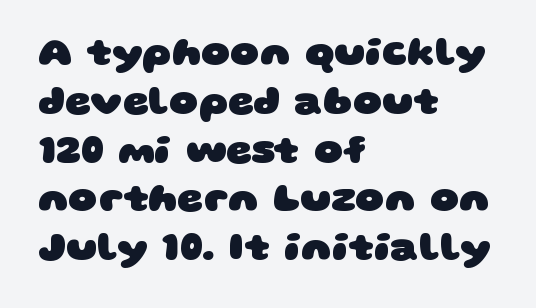
{"serif": "no", "bold": "yes", "weight": "heavy", "width": "wide", "stroke_contrast": "low", "x_height": "large", "monospaced": "no", "underline": "no", "align": "left", "line_spacing_ratio": 1.22, "letter_spacing": "normal", "letter_spacing_em": 0.0, "glyph_px": 40}
